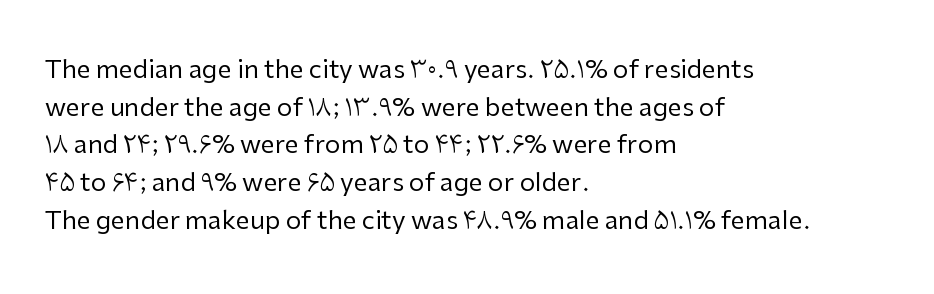
The face used here is rendered with its standard letterfit. Just letters on the line, the space beneath them empty. Caption: face not bold, strokes unweighted. Line spacing here is normal.
